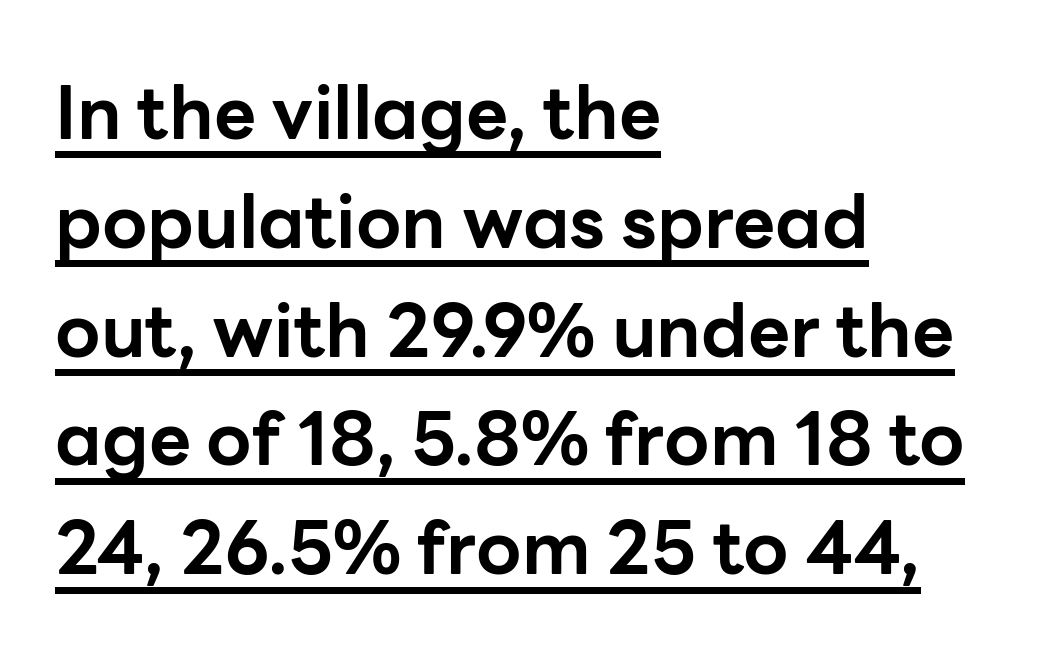
Style check: upright. Left-aligned paragraph, ragged on the right. The string is rendered with underlining switched on. Vertically, the passage feels balanced, rows spaced as you'd expect.
